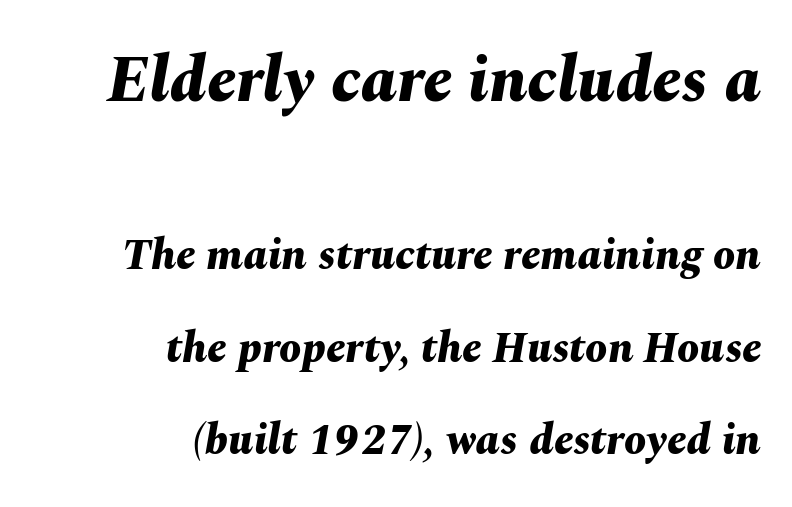
Just letters on the line, the space beneath them empty. This rendering leaves character spacing at its baseline value. This sample has the flowing, uneven cadence of proportional lettering. Caption: upper text group enlarged, lower text group reduced. Is the block centered? No — it sits flush against the right margin. A great deal of white space separates one row of letters from the next.
